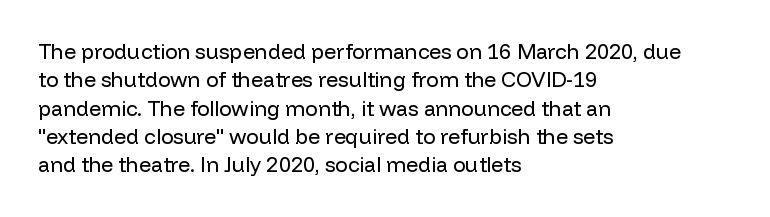
Evenly set lines give the paragraph a standard silhouette. Students, note that the glyphs here touch the page at normal intervals. In terms of posture, this sample is upright. Typeset ragged right — the left edge is the straight one.
